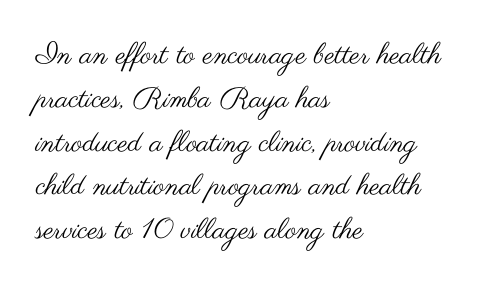
The letterforms sit at book weight or below. The space beneath each line is pristine and unruled. Is the block centered? No — it sits flush against the left margin. A normal amount of white space separates one row of letters from the next. Words appear dense and cohesive because spacing is normal.
